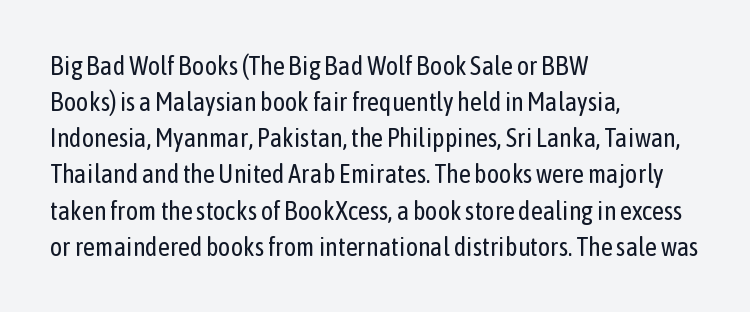
Teacher's note: observe the even left margin — that is flush-left alignment. Students, note that the glyphs here touch the page at normal intervals. Do the letters lean? They stand straight. Descenders hang freely into open space. Stem width sits at or under what a default text font uses.
